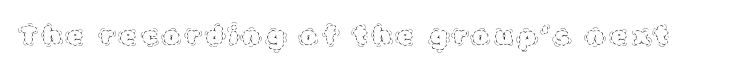
{"italic": "no", "bold": "no", "underline": "no", "letter_spacing": "wide", "letter_spacing_em": 0.26, "glyph_px": 25}
